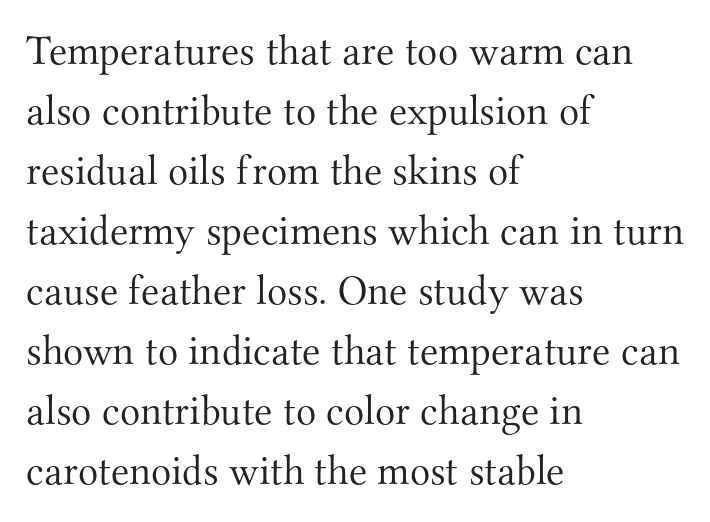
These lines are rendered in a variable-pitch font. Is the letter spacing exaggerated? No — it looks like the ordinary default. What kind of face is this? One with serifs. Alignment: flush left. Leading matches the norm, producing a regular column.
